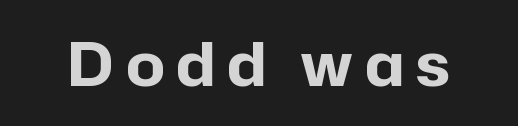
The image shows 60 px bold sans-serif type, upright; set unusually wide letter spacing (+0.2 em), not underlined; low stroke contrast and a medium x-height.
